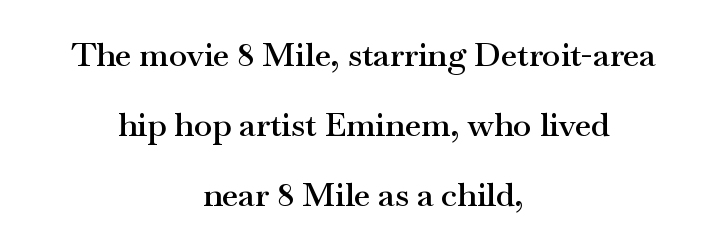
Q: Is the text bold? A: Semi-bold.
Q: Is the text italic (slanted)? A: No, it is upright.
Q: Is the typeface a serif or a sans-serif typeface? A: Serif.
Q: Is the text underlined? A: No.
Q: How is the paragraph aligned? A: Centered.
Q: Is the spacing between letters normal or unusually wide? A: Normal.
Q: Is the spacing between lines tight, normal or loose? A: Loose.
Q: Width (condensed, normal, or wide)? A: Wide.
Q: Stroke contrast? A: Medium.
Q: x-height? A: Small.
Q: Monospaced? A: No.
